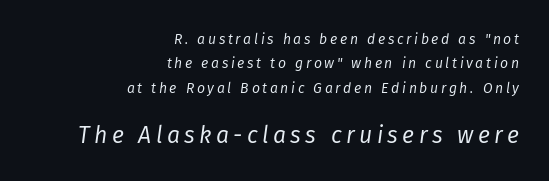
The image shows 23 px text type, italic (leaning right); set right-aligned, line spacing 1.74x, not underlined; the second (bottom) block is 1.64x larger.
